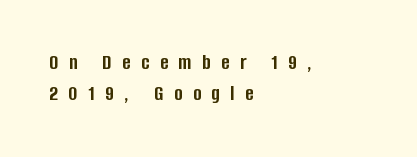
Q: Is the text bold? A: Yes.
Q: Is the text italic (slanted)? A: No, it is upright.
Q: Is the text underlined? A: No.
Q: How is the paragraph aligned? A: Left-aligned.
Q: Is the spacing between letters normal or unusually wide? A: Unusually wide.
Q: Is the spacing between lines tight, normal or loose? A: Normal.
